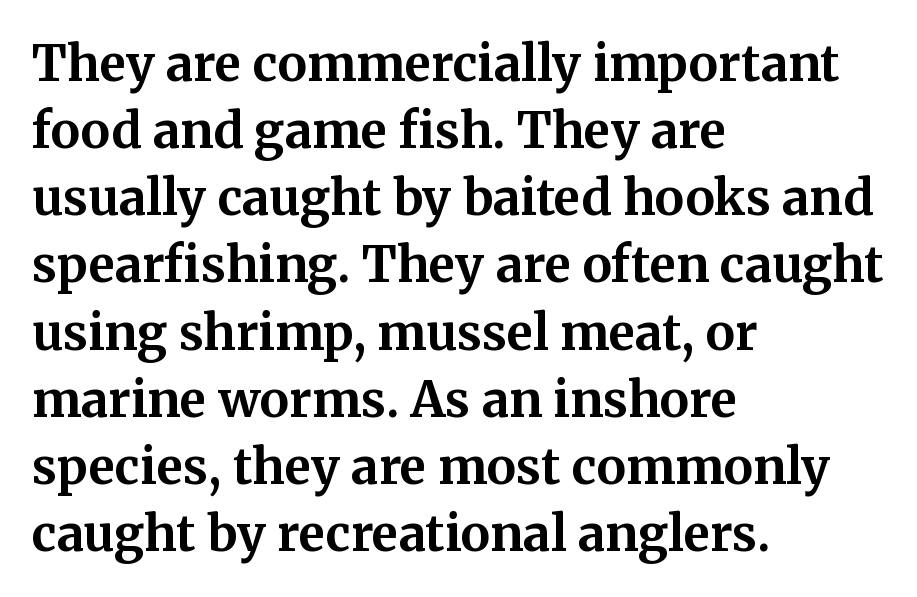
{"serif": "yes", "italic": "no", "bold": "yes", "weight": "bold", "width": "normal", "stroke_contrast": "medium", "x_height": "medium", "monospaced": "no", "underline": "no", "align": "left", "line_spacing": "normal", "line_spacing_ratio": 1.37, "letter_spacing": "normal", "letter_spacing_em": 0.0, "glyph_px": 49}
